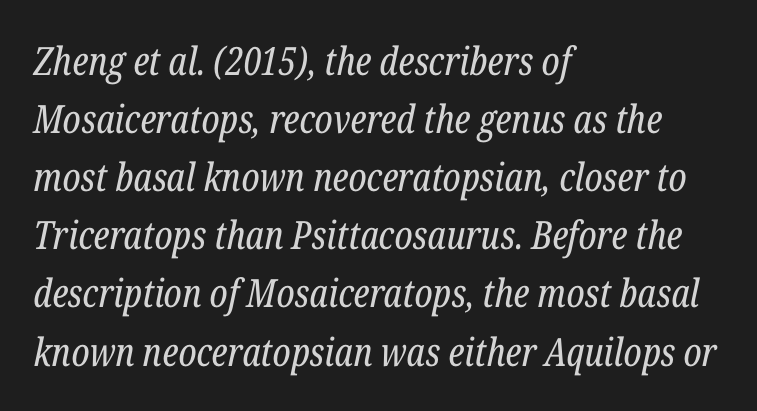
{"serif": "yes", "italic": "yes", "lean": "right", "slant_degrees": 12, "bold": "no", "weight": "regular", "width": "condensed", "stroke_contrast": "low", "x_height": "medium", "monospaced": "no", "underline": "no", "align": "left", "line_spacing": "normal", "line_spacing_ratio": 1.49, "letter_spacing": "normal", "letter_spacing_em": 0.0, "glyph_px": 39}
